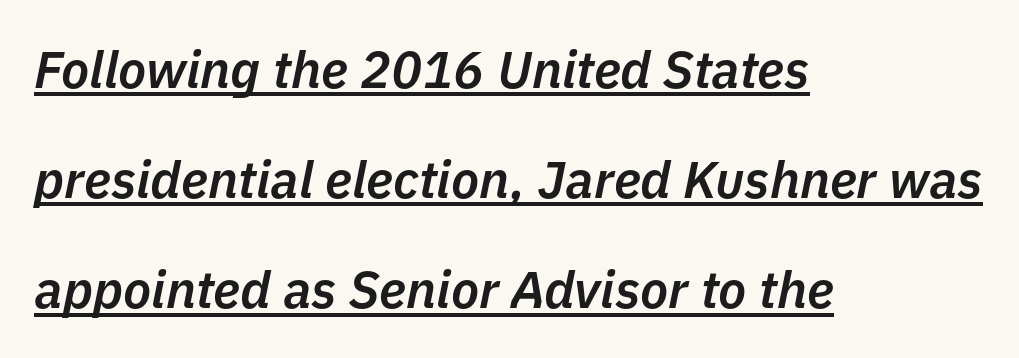
Left-aligned paragraph, ragged on the right. Nothing unusual about the tracking: characters are spaced as the font intends. Here the designer chose a conventional face with non-uniform glyph widths. Is the type slanted? Yes — the strokes lean at a clear angle. Beneath each row of characters lies a ruled line.
